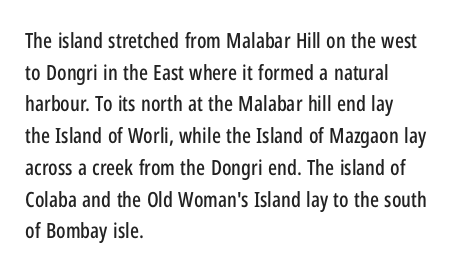
Q: Is the text italic (slanted)? A: No, it is upright.
Q: Is the text underlined? A: No.
Q: How is the paragraph aligned? A: Left-aligned.
Q: Is the spacing between letters normal or unusually wide? A: Normal.
Q: Is the spacing between lines tight, normal or loose? A: Normal.
